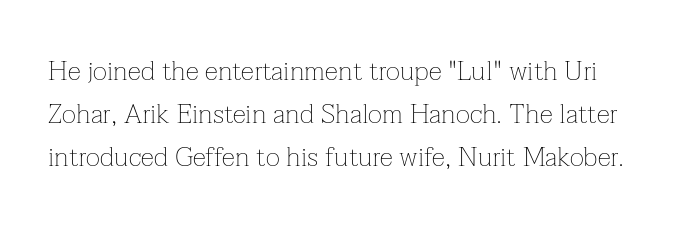
The image shows 27 px text type, upright; set normal line spacing (1.59x), normal letter spacing, not underlined.
